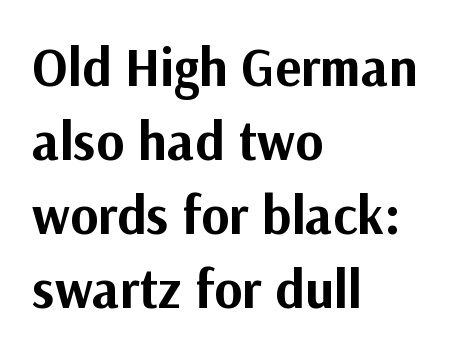
Q: Is the text bold? A: Yes.
Q: Is the text italic (slanted)? A: No, it is upright.
Q: Is the typeface a serif or a sans-serif typeface? A: Sans-serif.
Q: Is the text underlined? A: No.
Q: How is the paragraph aligned? A: Left-aligned.
Q: Is the spacing between letters normal or unusually wide? A: Normal.
Q: Is the spacing between lines tight, normal or loose? A: Normal.
Q: Width (condensed, normal, or wide)? A: Normal.
Q: Stroke contrast? A: Medium.
Q: x-height? A: Medium.
Q: Monospaced? A: No.
